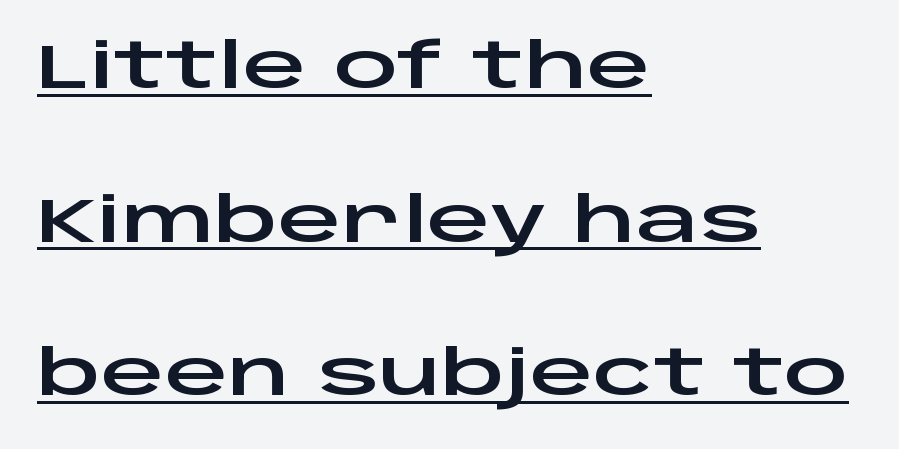
The image shows 63 px wide sans-serif type, upright; set left-aligned, loose line spacing (2.44x), normal letter spacing, underlined; low stroke contrast and a large x-height.
